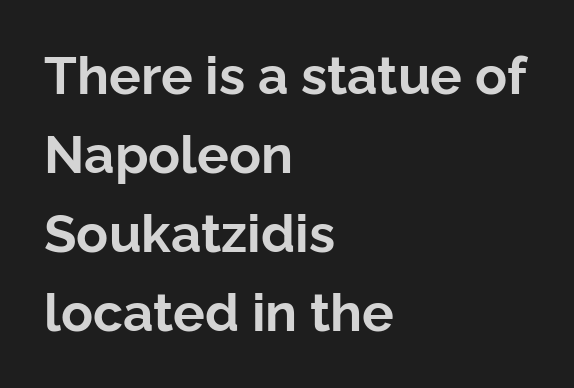
{"serif": "no", "italic": "no", "bold": "yes", "weight": "bold", "width": "normal", "stroke_contrast": "low", "x_height": "medium", "monospaced": "no", "underline": "no", "align": "left", "line_spacing": "normal", "line_spacing_ratio": 1.49, "letter_spacing": "normal", "letter_spacing_em": 0.0, "glyph_px": 53}
